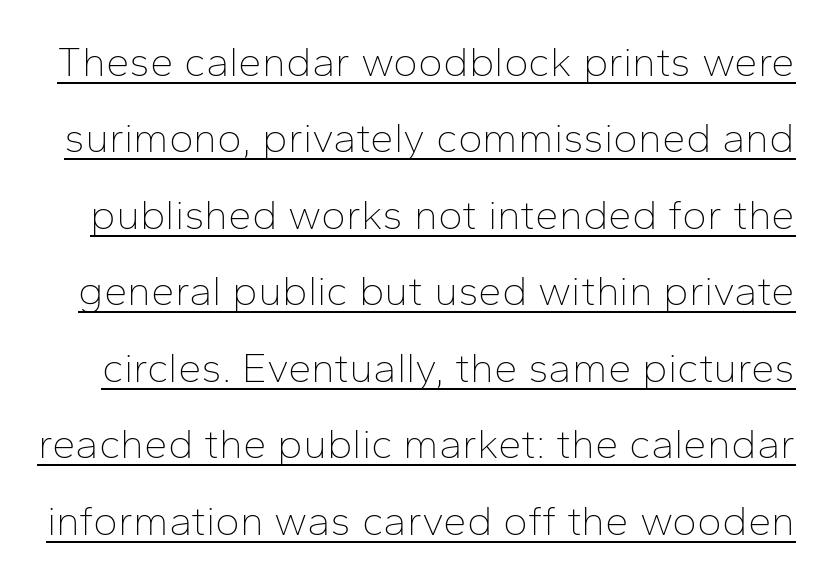
Q: Is the text bold? A: No.
Q: Is the text italic (slanted)? A: No, it is upright.
Q: Is the typeface a serif or a sans-serif typeface? A: Sans-serif.
Q: Is the text underlined? A: Yes.
Q: Is the spacing between letters normal or unusually wide? A: Normal.
Q: Width (condensed, normal, or wide)? A: Normal.
Q: Stroke contrast? A: Low.
Q: x-height? A: Medium.
Q: Monospaced? A: No.
